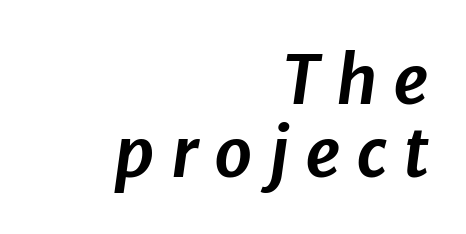
Alignment: flush right. Words appear elongated and porous because spacing is wide. Notice how descenders almost collide with the ascenders below — that's tight leading. Characters are canted at an angle relative to the baseline's perpendicular.
